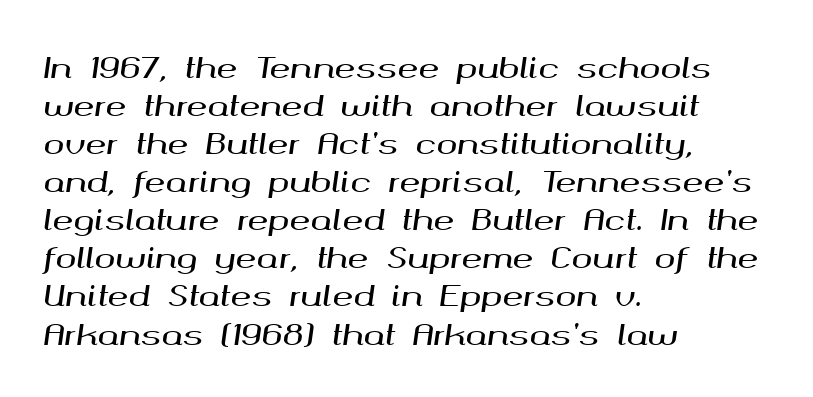
Q: Is the text italic (slanted)? A: Yes, it leans right by about 8 degrees.
Q: Is the text underlined? A: No.
Q: How is the paragraph aligned? A: Left-aligned.
Q: Is the spacing between letters normal or unusually wide? A: Normal.
Q: Is the spacing between lines tight, normal or loose? A: Normal.
Q: Width (condensed, normal, or wide)? A: Wide.
Q: Stroke contrast? A: Medium.
Q: x-height? A: Medium.
Q: Monospaced? A: No.
